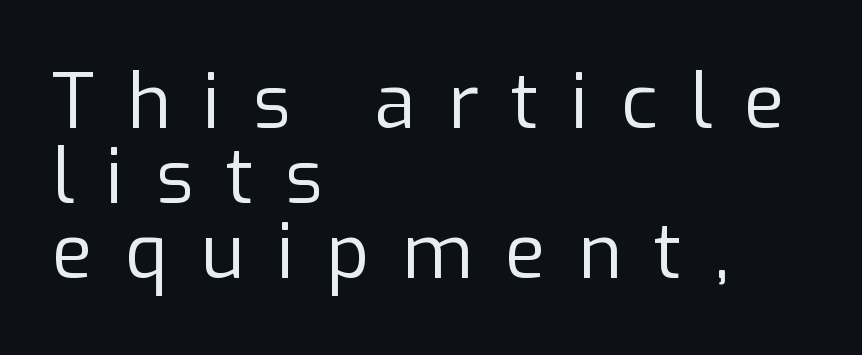
{"serif": "no", "italic": "no", "bold": "no", "weight": "regular", "width": "normal", "stroke_contrast": "low", "x_height": "medium", "monospaced": "no", "underline": "no", "align": "left", "line_spacing": "tight", "line_spacing_ratio": 1.0, "letter_spacing": "wide", "letter_spacing_em": 0.43, "glyph_px": 75}
